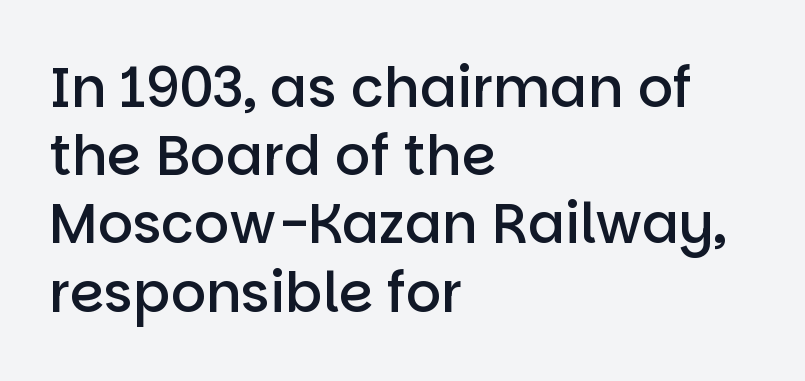
Caption: semibold face, moderately heavy strokes. Posture: straight, roman, zero tilt. The passage shown is typed in a proportional face where columns would drift. Type without underlining.
